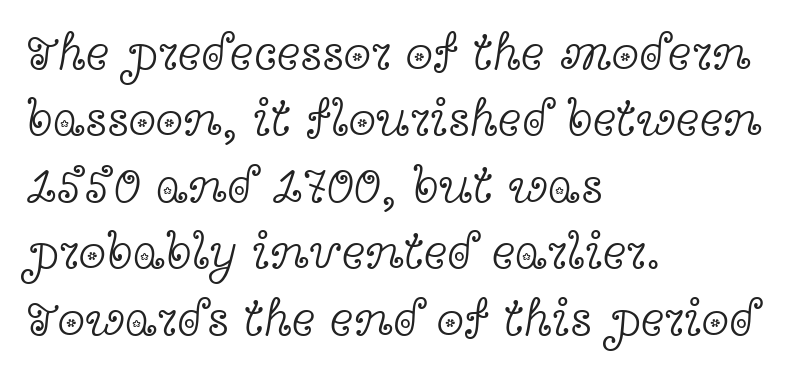
Character widths vary here, with narrow letters taking less room than wide ones. Between one letter and the next there's only the usual sliver of space. Rule under the text: the space is simply empty. Line spacing here is normal.
